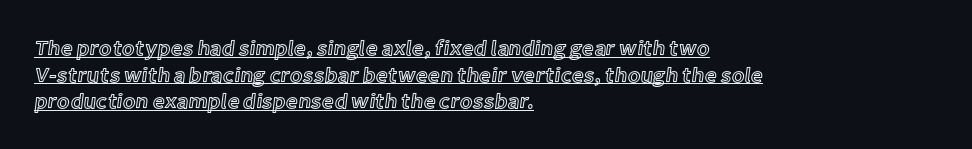
Q: Is the text italic (slanted)? A: Yes.
Q: Is the text underlined? A: Yes.
Q: How is the paragraph aligned? A: Left-aligned.
Q: Is the spacing between letters normal or unusually wide? A: Normal.
Q: Is the spacing between lines tight, normal or loose? A: Normal.
